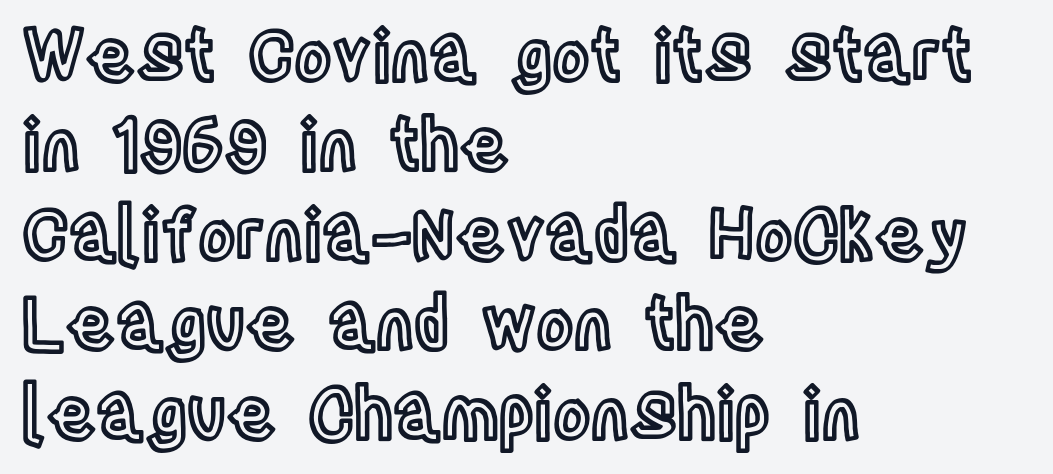
{"italic": "no", "width": "condensed", "x_height": "large", "monospaced": "no", "underline": "no", "align": "left", "line_spacing": "normal", "line_spacing_ratio": 1.26, "letter_spacing": "normal", "letter_spacing_em": 0.0, "glyph_px": 71}
